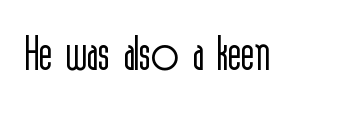
The image shows 70 px light, condensed sans-serif type, upright; set normal letter spacing, not underlined; a medium x-height.
